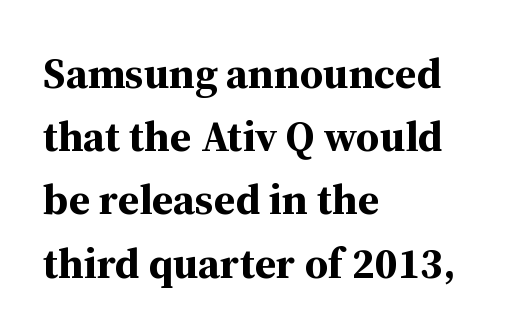
{"serif": "yes", "italic": "no", "bold": "yes", "weight": "bold", "width": "normal", "stroke_contrast": "medium", "x_height": "medium", "monospaced": "no", "underline": "no", "align": "left", "line_spacing": "normal", "line_spacing_ratio": 1.47, "letter_spacing": "normal", "letter_spacing_em": 0.0, "glyph_px": 43}
